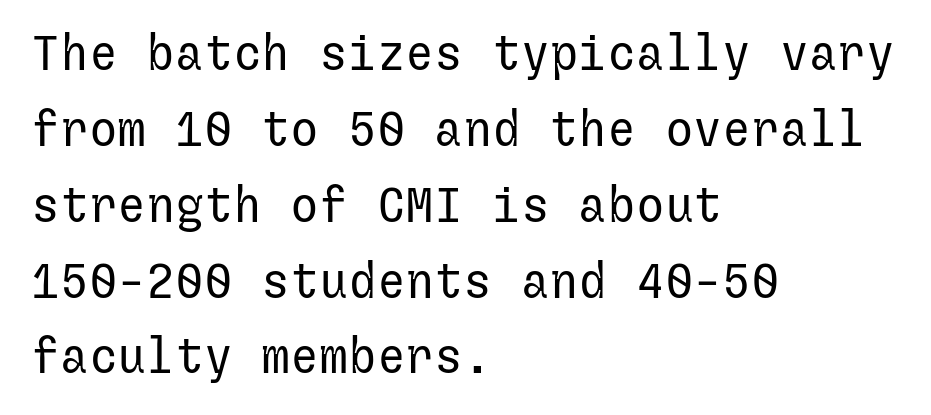
{"serif": "no", "italic": "no", "bold": "no", "weight": "regular", "width": "normal", "stroke_contrast": "low", "x_height": "medium", "underline": "no", "align": "left", "line_spacing": "normal", "line_spacing_ratio": 1.58, "letter_spacing": "normal", "letter_spacing_em": 0.0, "glyph_px": 48}
